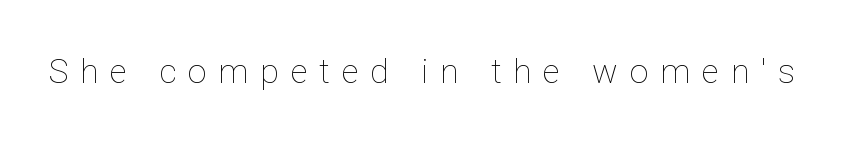
{"italic": "no", "bold": "no", "weight": "thin", "width": "normal", "stroke_contrast": "low", "x_height": "medium", "monospaced": "no", "underline": "no", "letter_spacing": "wide", "letter_spacing_em": 0.34, "glyph_px": 34}
